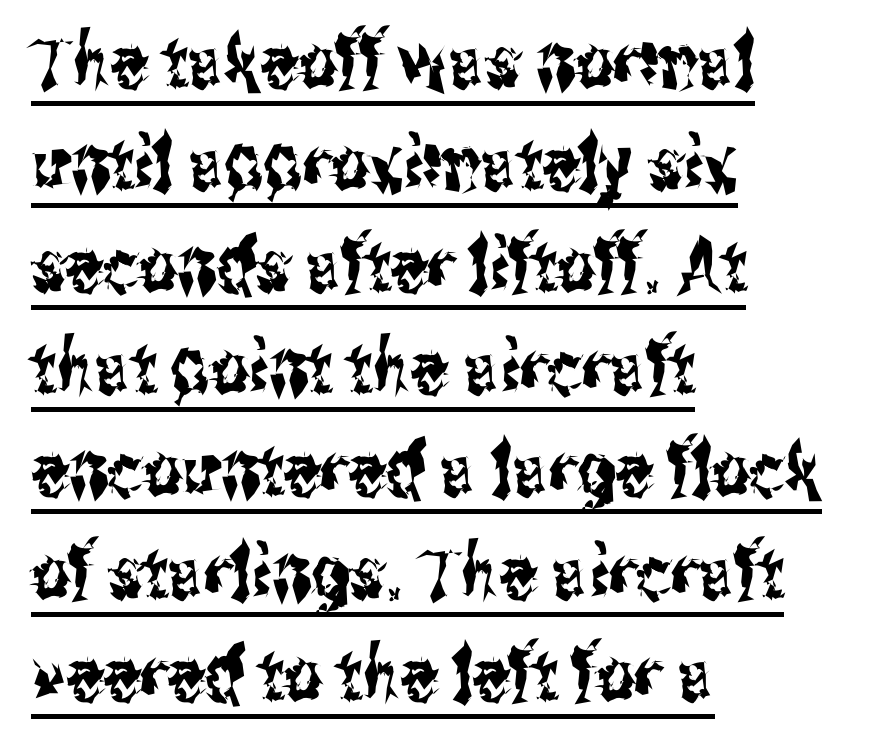
The image shows 74 px condensed sans-serif type, upright; set left-aligned, normal line spacing (1.38x), normal letter spacing, underlined; medium stroke contrast and a medium x-height.
